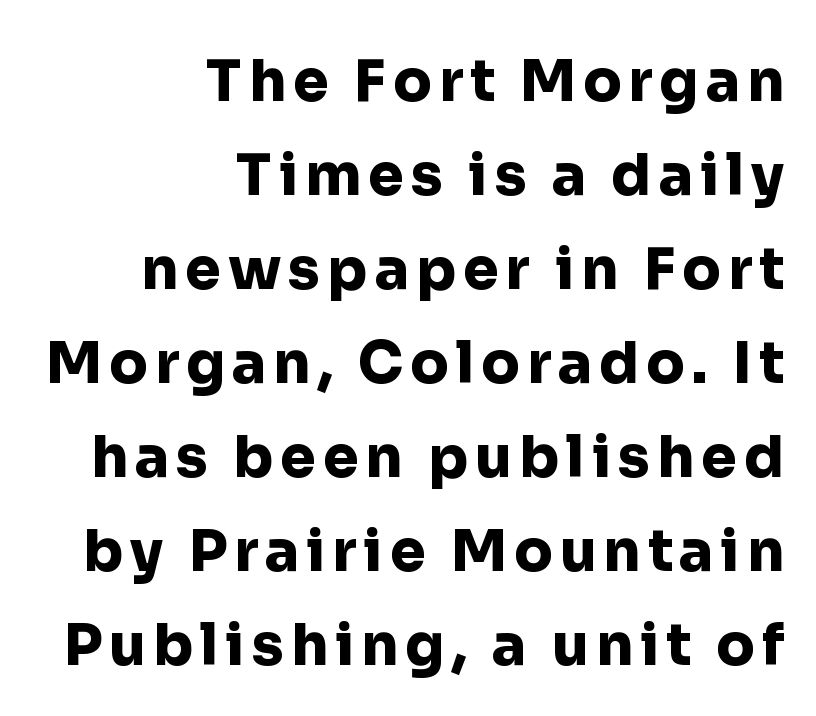
{"serif": "no", "italic": "no", "bold": "yes", "weight": "heavy", "width": "normal", "stroke_contrast": "low", "x_height": "medium", "monospaced": "no", "underline": "no", "align": "right", "line_spacing": "normal", "line_spacing_ratio": 1.65, "glyph_px": 57}
